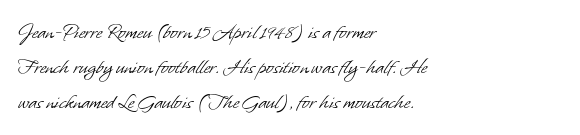
Unmarked baselines from the first word to the last. Line starts are locked; line ends wander. Stroke thickness stays within the range of a standard reading face or lighter. Does the leading feel generous? No, just average. Nobody touched the tracking dial on this one.
